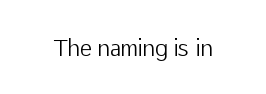
Q: Is the text bold? A: No.
Q: Is the text italic (slanted)? A: No, it is upright.
Q: Is the text underlined? A: No.
Q: Is the spacing between letters normal or unusually wide? A: Normal.
